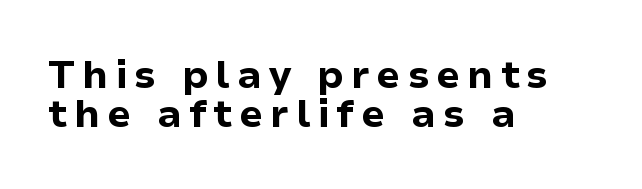
{"serif": "no", "italic": "no", "bold": "yes", "weight": "bold", "width": "normal", "stroke_contrast": "low", "x_height": "medium", "monospaced": "no", "underline": "no", "align": "left", "line_spacing": "tight", "line_spacing_ratio": 1.0, "glyph_px": 39}
